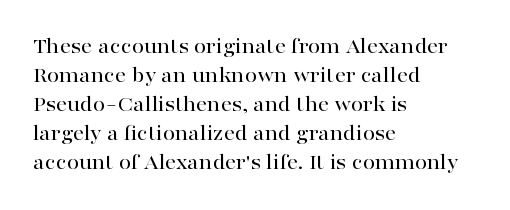
Q: Is the text italic (slanted)? A: No, it is upright.
Q: Is the text underlined? A: No.
Q: How is the paragraph aligned? A: Left-aligned.
Q: Is the spacing between letters normal or unusually wide? A: Normal.
Q: Is the spacing between lines tight, normal or loose? A: Normal.
